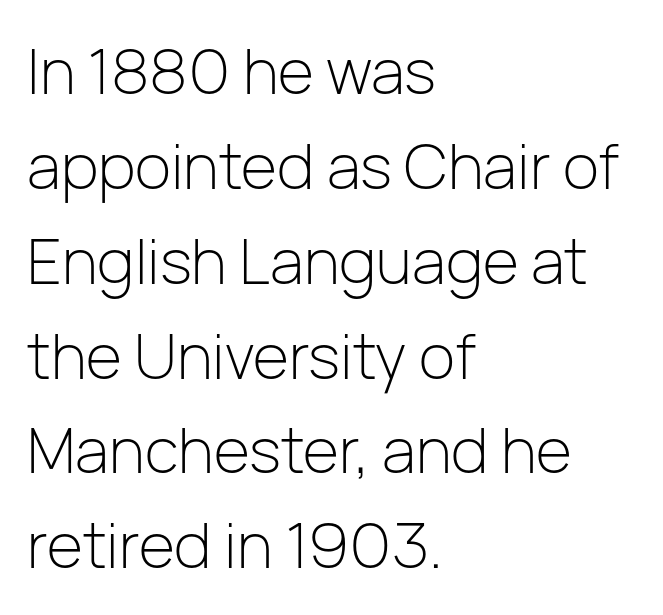
Regarding serifs, this sample does without them. The vertical gap from one line to the next is medium. The specimen reads as upright at a glance. Beneath every word, the page is bare.
